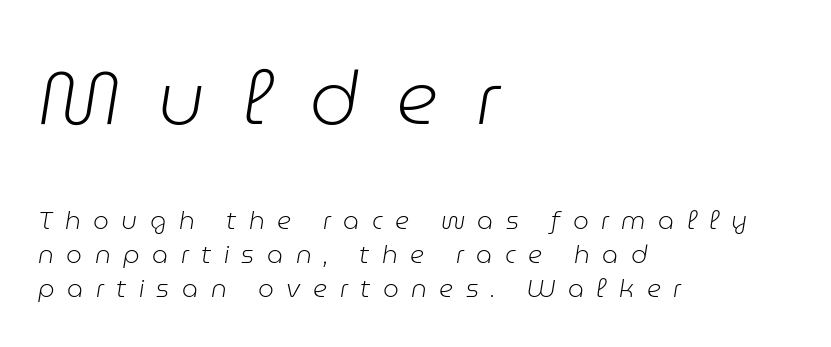
Q: Is the text bold? A: No.
Q: Is the text italic (slanted)? A: Yes, it leans right by about 9 degrees.
Q: Is the text underlined? A: No.
Q: How is the paragraph aligned? A: Left-aligned.
Q: Is the spacing between letters normal or unusually wide? A: Unusually wide.
Q: Is the spacing between lines tight, normal or loose? A: Normal.
Q: Which block of text is set in a larger size, the first (top) or the second (bottom)? A: The first (top) one.
Q: Width (condensed, normal, or wide)? A: Normal.
Q: Stroke contrast? A: Low.
Q: x-height? A: Medium.
Q: Monospaced? A: No.
